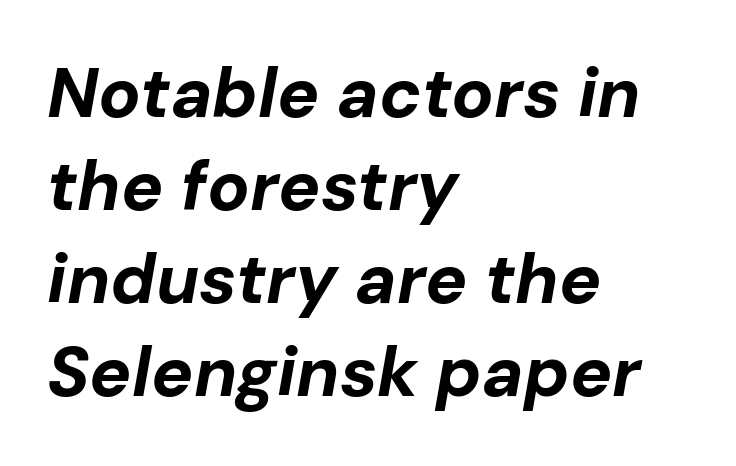
The image shows 70 px bold type, italic (leaning right); set left-aligned, normal line spacing (1.33x), normal letter spacing, not underlined; low stroke contrast and a medium x-height.
